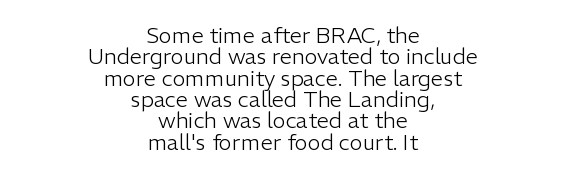
{"italic": "no", "bold": "no", "underline": "no", "align": "center", "line_spacing": "tight", "line_spacing_ratio": 0.97, "letter_spacing": "normal", "letter_spacing_em": 0.0, "glyph_px": 22}
